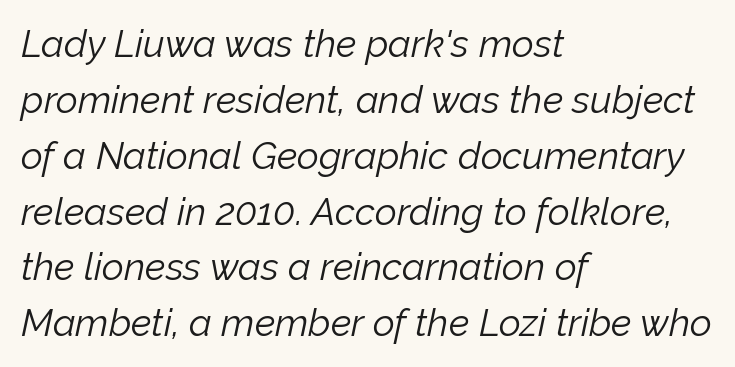
{"italic": "yes", "lean": "right", "slant_degrees": 12, "bold": "no", "weight": "light", "width": "normal", "stroke_contrast": "low", "x_height": "medium", "monospaced": "no", "underline": "no", "align": "left", "line_spacing": "normal", "line_spacing_ratio": 1.47, "letter_spacing": "normal", "letter_spacing_em": 0.0, "glyph_px": 38}
